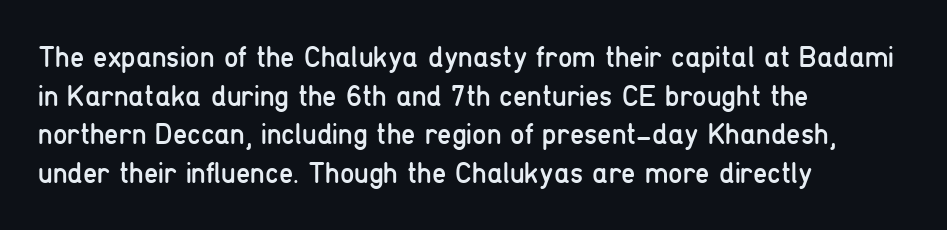
Bold? No — there's no thickening of the strokes. Does extra space separate the letters? No, they use regular spacing. Does the type have serifs? No, each stem ends abruptly. The line-height multiplier appears to be the usual default. Here the designer chose a conventional face with non-uniform glyph widths.
